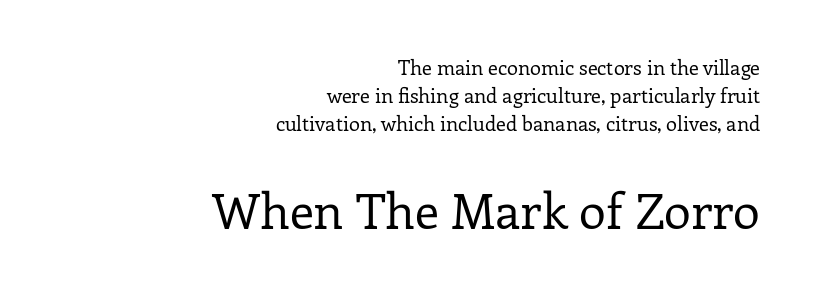
{"serif": "yes", "italic": "no", "bold": "no", "weight": "regular", "width": "normal", "stroke_contrast": "low", "x_height": "medium", "monospaced": "no", "underline": "no", "align": "right", "line_spacing": "normal", "line_spacing_ratio": 1.39, "letter_spacing": "normal", "letter_spacing_em": 0.0, "larger_block": "second", "size_ratio": 2.45, "glyph_px": 49}
